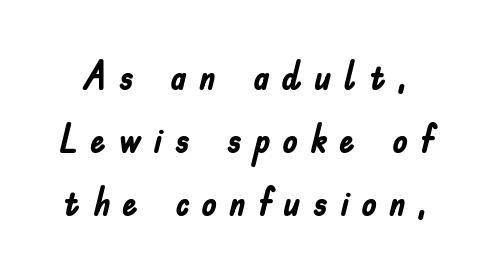
Spacing verdict: proportional, widths tailored to each character. A full-strength bold gives these letters their thick strokes. Quick note: interline space is typical.
